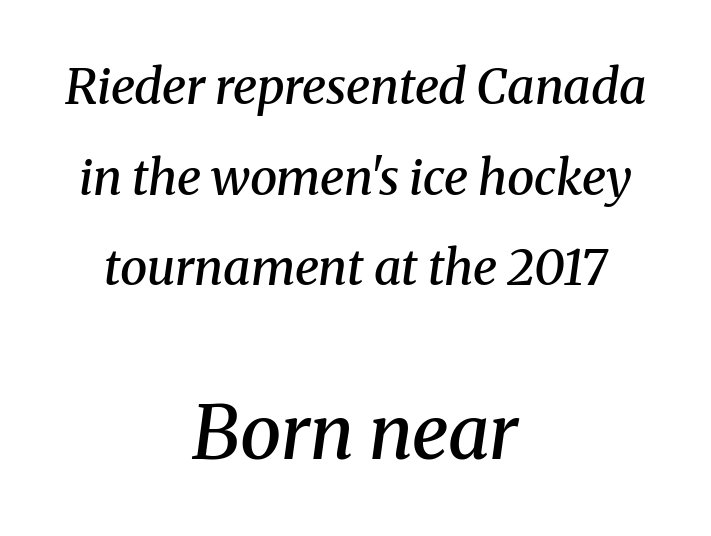
Q: Is the text bold? A: Semi-bold.
Q: Is the text italic (slanted)? A: Yes, it leans right by about 8 degrees.
Q: Is the typeface a serif or a sans-serif typeface? A: Serif.
Q: Is the text underlined? A: No.
Q: How is the paragraph aligned? A: Centered.
Q: Is the spacing between letters normal or unusually wide? A: Normal.
Q: Which block of text is set in a larger size, the first (top) or the second (bottom)? A: The second (bottom) one.
Q: Width (condensed, normal, or wide)? A: Normal.
Q: Stroke contrast? A: Medium.
Q: x-height? A: Medium.
Q: Monospaced? A: No.
